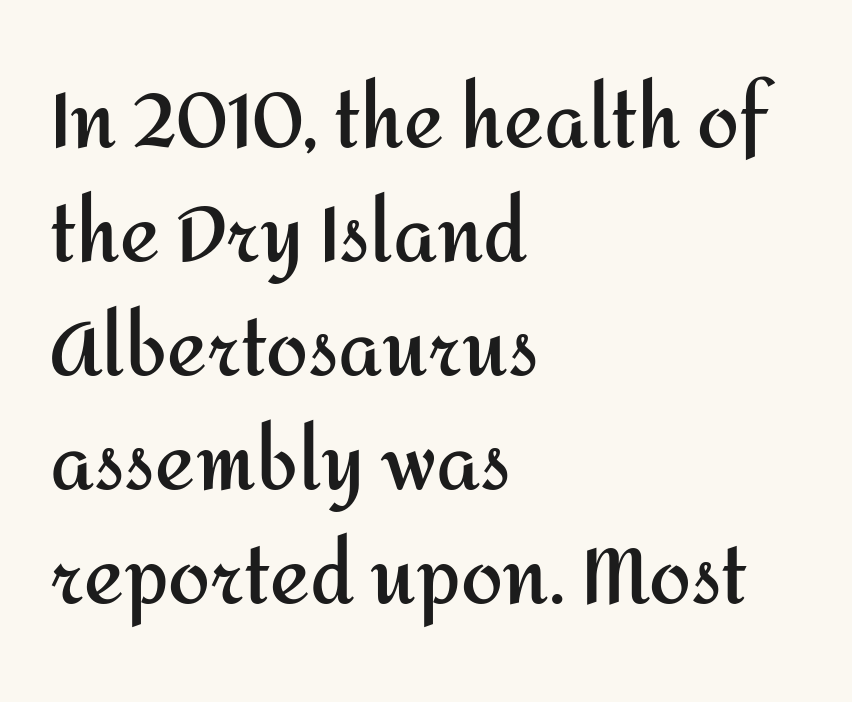
The image shows 75 px semibold sans-serif type, upright; set left-aligned, normal line spacing (1.52x), normal letter spacing, not underlined; medium stroke contrast and a medium x-height.
